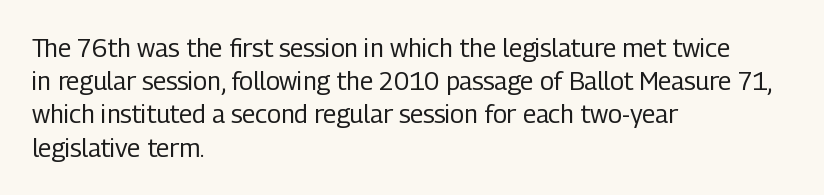
The image shows 25 px text type, upright; set left-aligned, normal line spacing (1.33x), normal letter spacing, not underlined.
